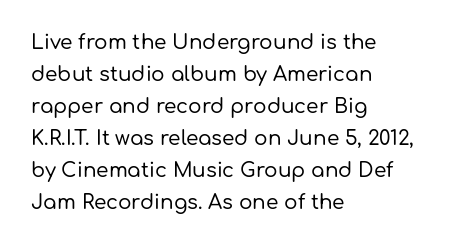
Posture: straight, roman, zero tilt. The ragged edge is on the right, which tells us the setting is flush left. The words here are not underlined. Inter-character spacing is left at the font's built-in metrics. What's the leading like? Ordinary, nothing unusual.
